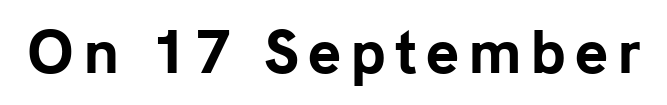
Q: Is the text bold? A: Yes.
Q: Is the text italic (slanted)? A: No, it is upright.
Q: Is the typeface a serif or a sans-serif typeface? A: Sans-serif.
Q: Is the text underlined? A: No.
Q: Width (condensed, normal, or wide)? A: Normal.
Q: Stroke contrast? A: Low.
Q: x-height? A: Medium.
Q: Monospaced? A: No.
